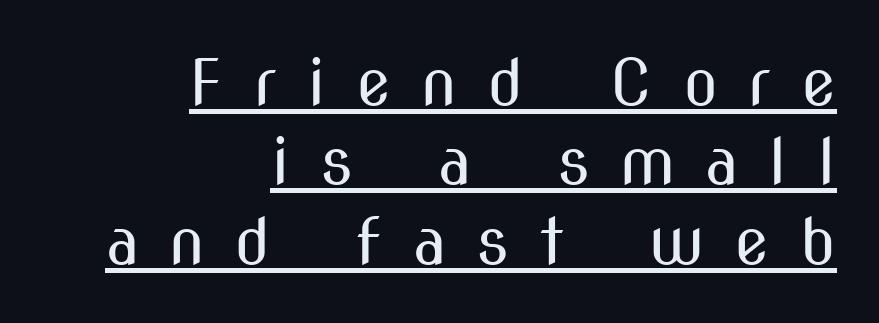
The image shows 64 px regular-weight, condensed sans-serif type, upright; set right-aligned, line spacing 1.24x, unusually wide letter spacing (+0.47 em), underlined; medium stroke contrast and a medium x-height.
